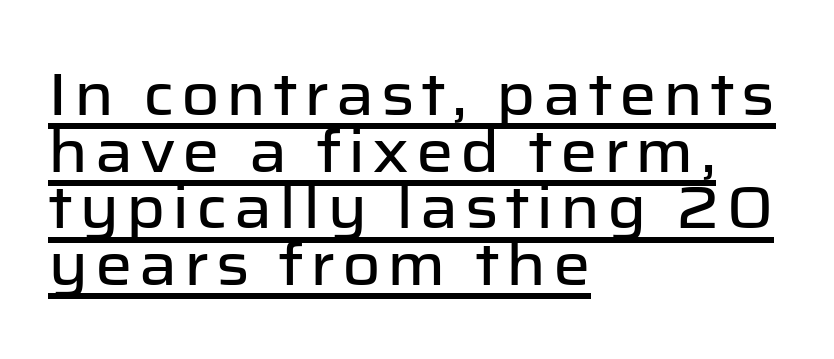
Q: Is the text italic (slanted)? A: No, it is upright.
Q: Is the typeface a serif or a sans-serif typeface? A: Sans-serif.
Q: Is the text underlined? A: Yes.
Q: How is the paragraph aligned? A: Left-aligned.
Q: Is the spacing between lines tight, normal or loose? A: Tight.
Q: Width (condensed, normal, or wide)? A: Normal.
Q: Stroke contrast? A: Low.
Q: x-height? A: Medium.
Q: Monospaced? A: No.
